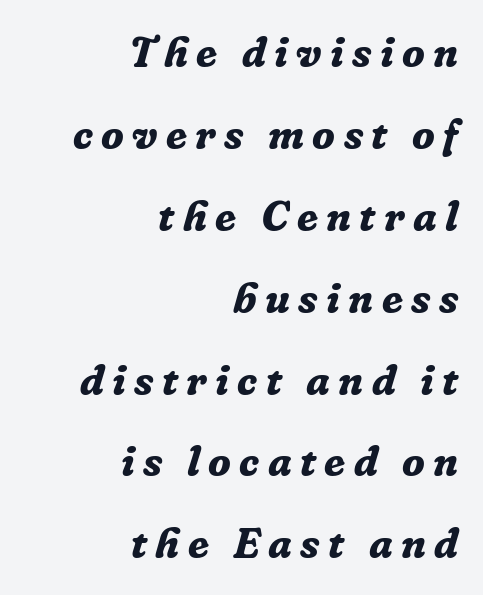
Q: Is the text bold? A: Yes.
Q: Is the text italic (slanted)? A: Yes, it leans right by about 16 degrees.
Q: Is the typeface a serif or a sans-serif typeface? A: Serif.
Q: Is the text underlined? A: No.
Q: How is the paragraph aligned? A: Right-aligned.
Q: Is the spacing between letters normal or unusually wide? A: Unusually wide.
Q: Is the spacing between lines tight, normal or loose? A: Loose.
Q: Width (condensed, normal, or wide)? A: Normal.
Q: Stroke contrast? A: Low.
Q: x-height? A: Medium.
Q: Monospaced? A: No.
